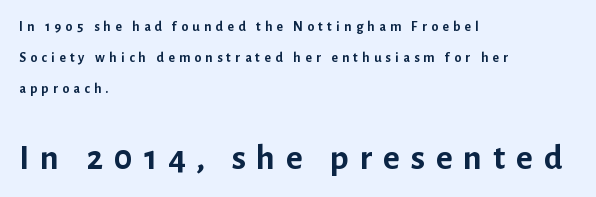
Q: Is the text bold? A: Yes.
Q: Is the text italic (slanted)? A: No, it is upright.
Q: Is the typeface a serif or a sans-serif typeface? A: Sans-serif.
Q: Is the text underlined? A: No.
Q: How is the paragraph aligned? A: Left-aligned.
Q: Is the spacing between letters normal or unusually wide? A: Unusually wide.
Q: Is the spacing between lines tight, normal or loose? A: Loose.
Q: Which block of text is set in a larger size, the first (top) or the second (bottom)? A: The second (bottom) one.
Q: Width (condensed, normal, or wide)? A: Normal.
Q: Stroke contrast? A: Low.
Q: x-height? A: Medium.
Q: Monospaced? A: No.
